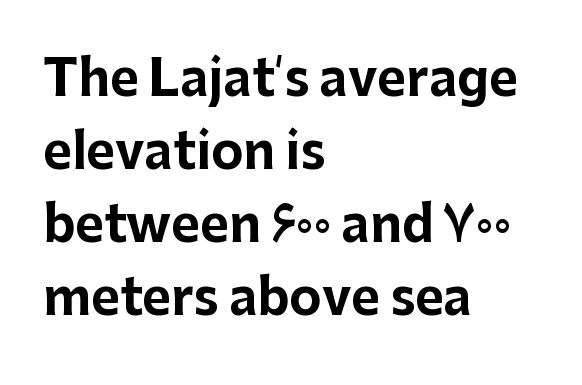
{"serif": "no", "italic": "no", "bold": "yes", "weight": "bold", "width": "normal", "stroke_contrast": "low", "x_height": "medium", "monospaced": "no", "underline": "no", "align": "left", "line_spacing": "normal", "line_spacing_ratio": 1.49, "letter_spacing": "normal", "letter_spacing_em": 0.0, "glyph_px": 49}
